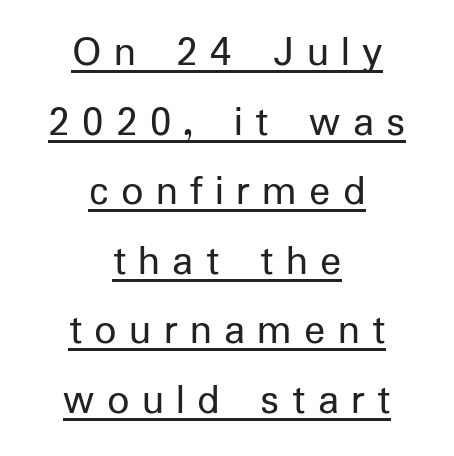
The image shows 44 px regular-weight sans-serif type, upright; set centered, normal line spacing (1.58x), unusually wide letter spacing (+0.28 em), underlined; low stroke contrast and a medium x-height.
